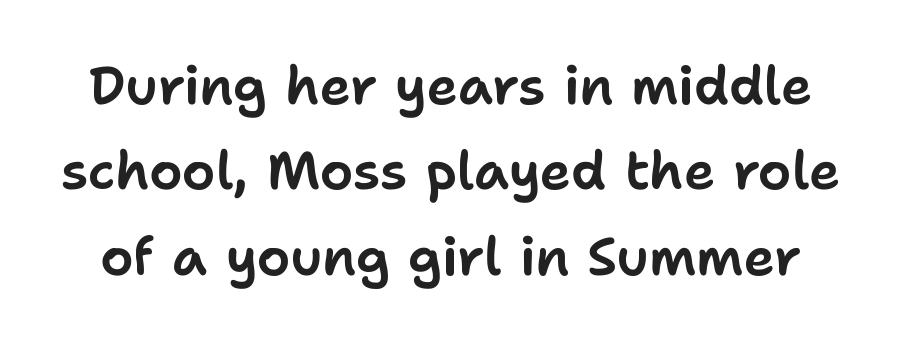
{"serif": "no", "italic": "no", "width": "normal", "stroke_contrast": "low", "x_height": "medium", "monospaced": "no", "underline": "no", "line_spacing": "normal", "line_spacing_ratio": 1.61, "letter_spacing": "normal", "letter_spacing_em": 0.0, "glyph_px": 53}
